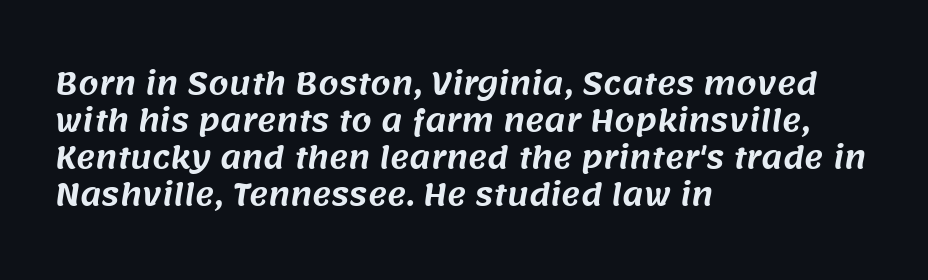
Q: Is the typeface a serif or a sans-serif typeface? A: Sans-serif.
Q: Is the text underlined? A: No.
Q: How is the paragraph aligned? A: Left-aligned.
Q: Is the spacing between letters normal or unusually wide? A: Normal.
Q: Is the spacing between lines tight, normal or loose? A: Normal.
Q: Width (condensed, normal, or wide)? A: Normal.
Q: Stroke contrast? A: Medium.
Q: x-height? A: Large.
Q: Monospaced? A: No.
